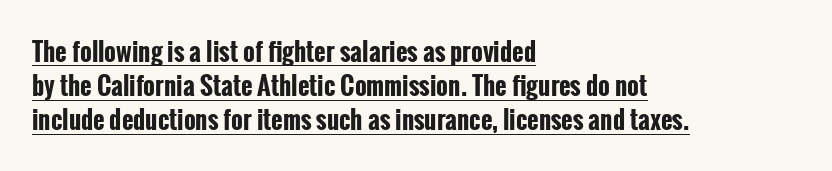
The image shows 25 px bold type, upright; set left-aligned, normal line spacing (1.37x), normal letter spacing, underlined.
